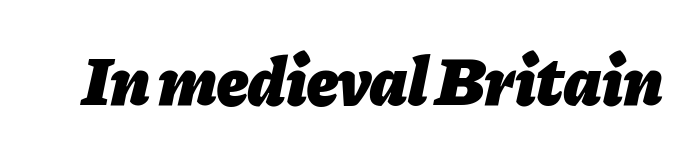
The image shows 69 px heavy type, italic (leaning right); set normal letter spacing, not underlined; low stroke contrast and a medium x-height.
